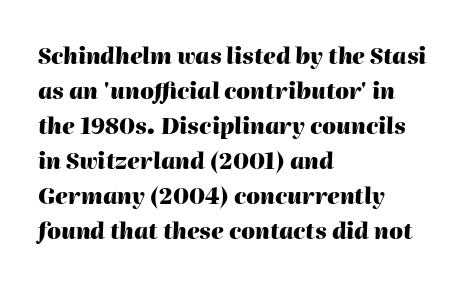
The glyphs are unaccompanied by any horizontal stroke below them. The typesetter chose a ragged-right arrangement here. Default kerning and tracking; the words read as compact shapes. Reading down the column, the eye jumps a familiar distance to each next line. Characters are canted at an angle relative to the baseline's perpendicular. Compared with an ordinary text face, these strokes are far heavier — a full bold.
